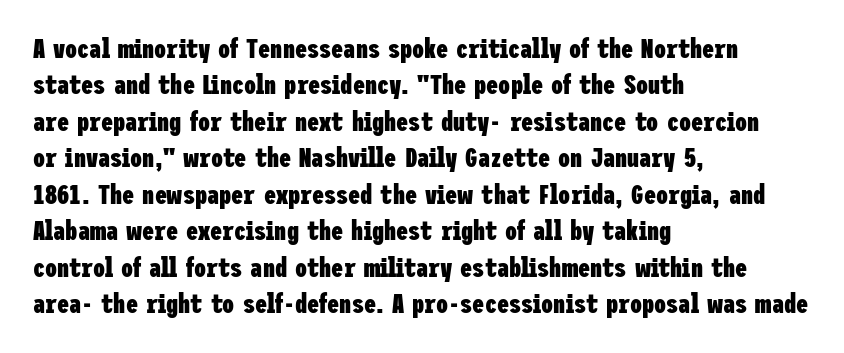
{"italic": "no", "bold": "yes", "underline": "no", "align": "left", "line_spacing": "normal", "line_spacing_ratio": 1.35, "letter_spacing": "normal", "letter_spacing_em": 0.0, "glyph_px": 27}
